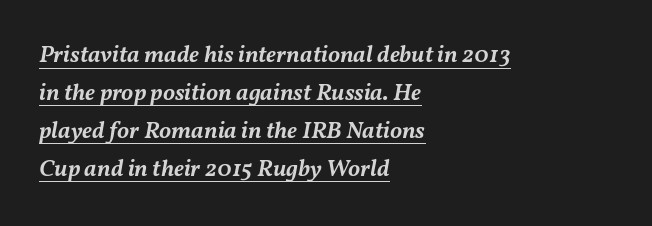
The paragraph has a hard left edge and a soft right edge. These characters rest on top of a visible drawn line. Honestly, the row spacing looks completely unremarkable. It's the slanting kind of type.
